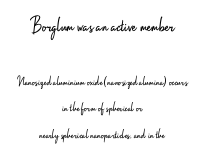
{"bold": "no", "underline": "no", "align": "center", "line_spacing_ratio": 1.88, "letter_spacing": "normal", "letter_spacing_em": 0.0, "larger_block": "first", "size_ratio": 1.57, "glyph_px": 22}
